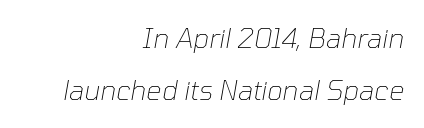
The face used here is rendered with its standard letterfit. Quick note: interline space is abundant. Italic? Definitely — the glyphs are oblique. Underline: absent.
